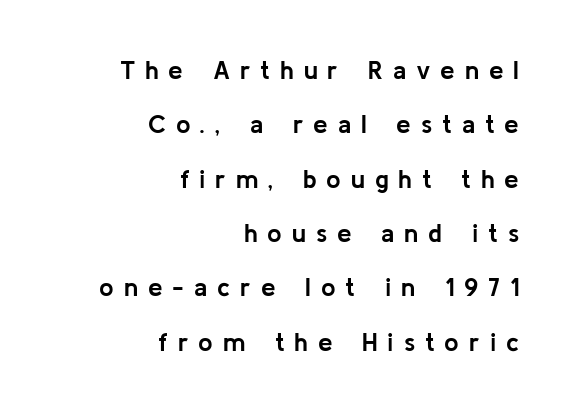
Q: Is the text bold? A: Yes.
Q: Is the text italic (slanted)? A: No, it is upright.
Q: Is the text underlined? A: No.
Q: How is the paragraph aligned? A: Right-aligned.
Q: Is the spacing between letters normal or unusually wide? A: Unusually wide.
Q: Is the spacing between lines tight, normal or loose? A: Loose.
